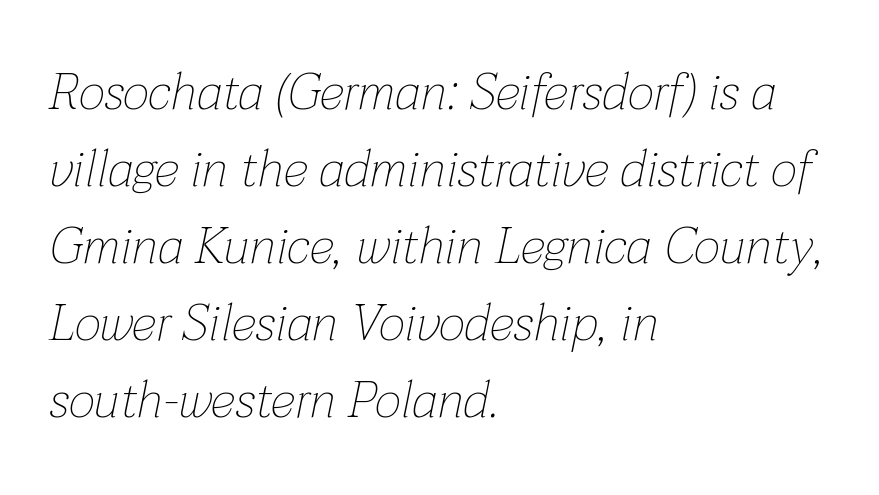
{"italic": "yes", "lean": "right", "slant_degrees": 12, "bold": "no", "weight": "thin", "width": "normal", "stroke_contrast": "low", "x_height": "medium", "monospaced": "no", "underline": "no", "align": "left", "line_spacing": "normal", "line_spacing_ratio": 1.51, "letter_spacing": "normal", "letter_spacing_em": 0.0, "glyph_px": 51}
